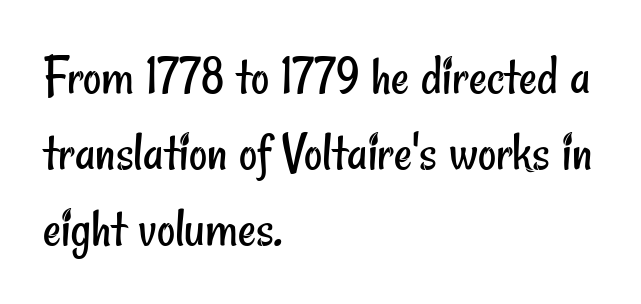
The space directly below the letters is spotless. The typeface has the unassuming heft of standard copy or less. Varying glyph widths throughout — classic text-font behaviour. Serifs: no, the terminals of the letterforms are clean. This sample uses plain, unmodified letter spacing. Notice how the passage keeps a crisp vertical edge on the left only.
